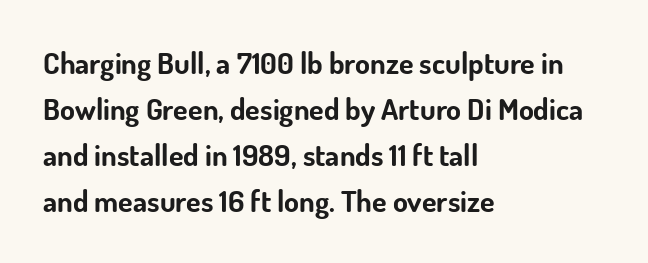
Which margin do the lines hug? The left one — the right edge is uneven. The leading is moderate, giving the passage an even texture. You could not count columns in this text — the font is proportionally spaced. The gap between lines stays unmarked. Letterform terminals end flat and unadorned throughout the passage.
